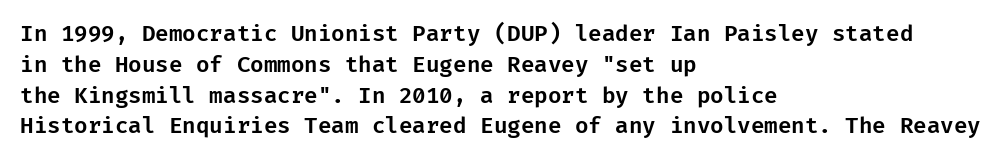
Q: Is the text italic (slanted)? A: No, it is upright.
Q: Is the text underlined? A: No.
Q: How is the paragraph aligned? A: Left-aligned.
Q: Is the spacing between letters normal or unusually wide? A: Normal.
Q: Is the spacing between lines tight, normal or loose? A: Normal.
